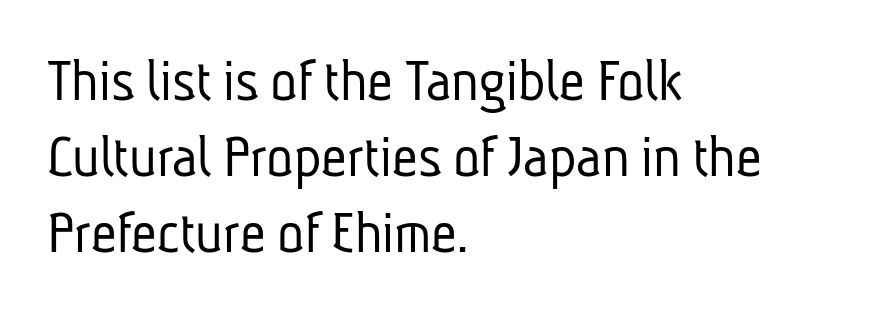
The image shows 63 px light, condensed sans-serif type; set left-aligned, line spacing 1.21x, normal letter spacing, not underlined; low stroke contrast and a medium x-height.
